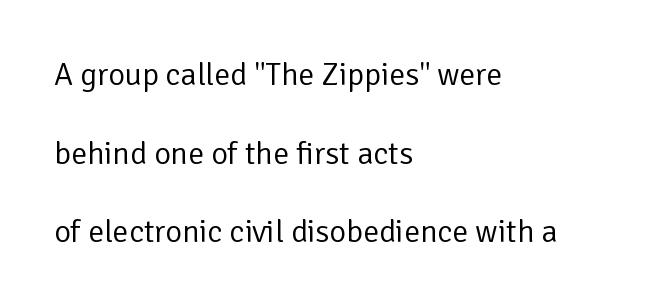
Q: Is the text bold? A: No.
Q: Is the text italic (slanted)? A: No, it is upright.
Q: Is the typeface a serif or a sans-serif typeface? A: Sans-serif.
Q: Is the text underlined? A: No.
Q: How is the paragraph aligned? A: Left-aligned.
Q: Is the spacing between letters normal or unusually wide? A: Normal.
Q: Is the spacing between lines tight, normal or loose? A: Loose.
Q: Width (condensed, normal, or wide)? A: Normal.
Q: Stroke contrast? A: Low.
Q: x-height? A: Medium.
Q: Monospaced? A: No.
